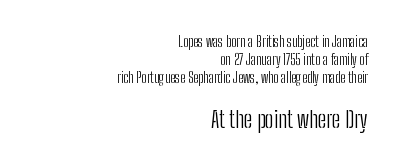
{"italic": "no", "bold": "no", "underline": "no", "align": "right", "line_spacing": "normal", "line_spacing_ratio": 1.27, "letter_spacing": "normal", "letter_spacing_em": 0.0, "larger_block": "second", "size_ratio": 1.64, "glyph_px": 23}
